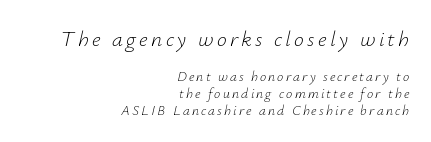
The lettering tilts uniformly, giving the passage an italic look. Nobody drew a line under any word here. Compared with a typical body face, this is equally light or lighter still. The more generous point size was reserved for the upper chunk.
